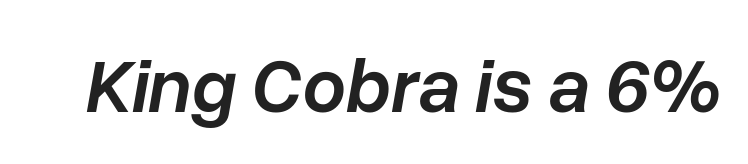
Q: Is the text bold? A: Semi-bold.
Q: Is the text italic (slanted)? A: Yes, it leans right by about 10 degrees.
Q: Is the text underlined? A: No.
Q: Is the spacing between letters normal or unusually wide? A: Normal.
Q: Width (condensed, normal, or wide)? A: Normal.
Q: Stroke contrast? A: Low.
Q: x-height? A: Medium.
Q: Monospaced? A: No.
